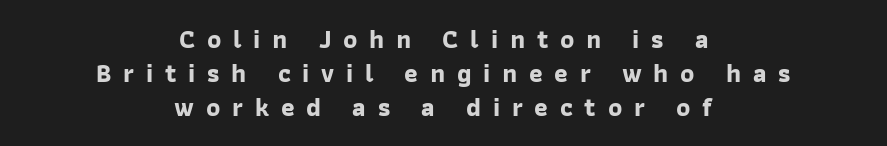
{"bold": "yes", "underline": "no", "align": "center", "line_spacing": "normal", "line_spacing_ratio": 1.3, "letter_spacing": "wide", "letter_spacing_em": 0.45, "glyph_px": 26}
